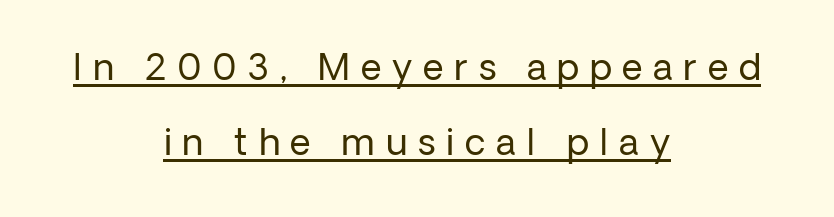
{"serif": "no", "italic": "no", "bold": "no", "weight": "regular", "width": "normal", "stroke_contrast": "low", "x_height": "medium", "monospaced": "no", "underline": "yes", "align": "center", "line_spacing": "loose", "line_spacing_ratio": 2.07, "letter_spacing": "wide", "letter_spacing_em": 0.3, "glyph_px": 36}
